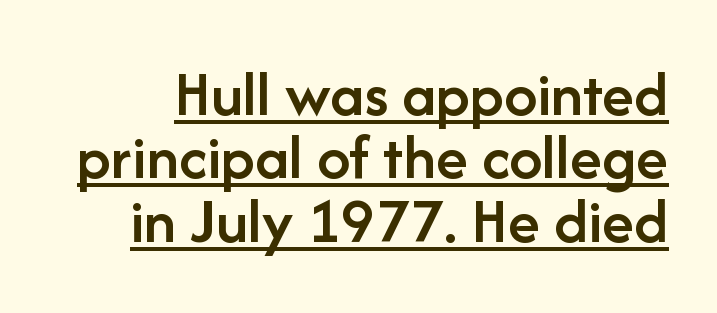
The rendering uses the underline text-decoration. Horizontal bands of white between lines are thin slivers. In terms of posture, this sample is upright. Nothing unusual about the tracking: characters are spaced as the font intends. In terms of letterform style, serifs are entirely absent. Think of a printed novel: that variable character pitch is what you see here.
